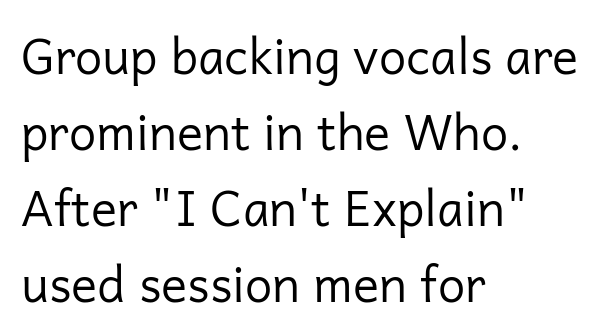
Honestly, the letter spacing is just normal — you wouldn't notice it. Tall strokes in this sample are plumb rather than angled. The face used here is a sans, in the tradition of grotesques and geometrics. The strip under each line holds only bare page. In CSS terms this would be text-align: left. Proportional: the letters do not fall into vertical columns.
